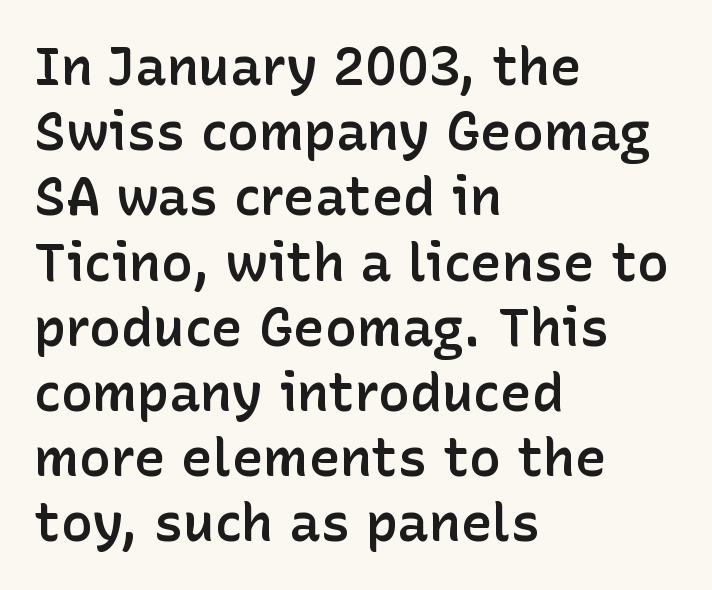
The image shows 53 px semibold sans-serif type, upright; set left-aligned, line spacing 1.23x, normal letter spacing, not underlined; low stroke contrast and a medium x-height.
